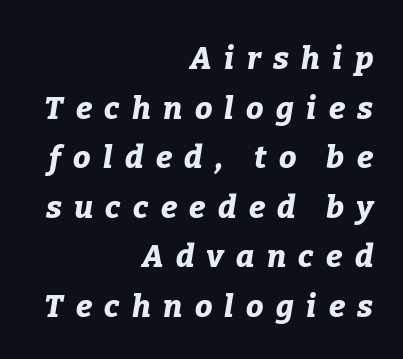
The image shows 31 px bold type, italic (leaning right); set right-aligned, normal line spacing (1.6x), unusually wide letter spacing (+0.4 em), not underlined; low stroke contrast and a medium x-height.
